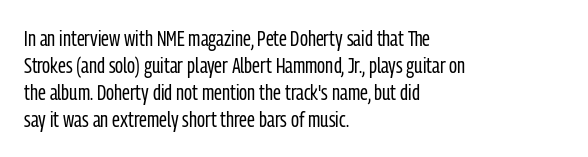
{"italic": "no", "bold": "no", "underline": "no", "align": "left", "line_spacing_ratio": 1.23, "letter_spacing": "normal", "letter_spacing_em": 0.0, "glyph_px": 22}
